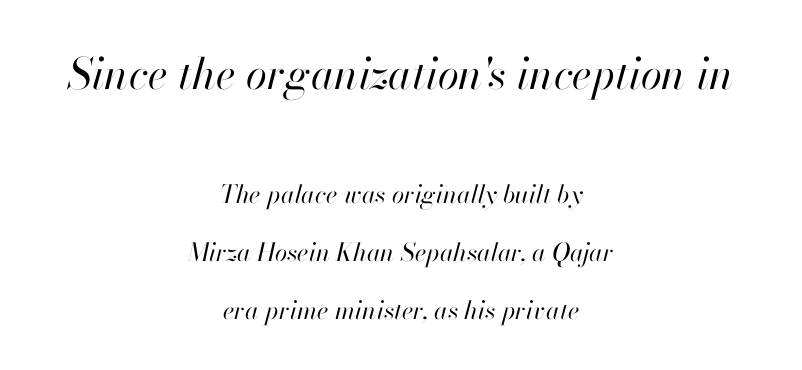
The image shows 43 px regular-weight type, italic (leaning right); set centered, loose line spacing (2.32x), normal letter spacing, not underlined; the first (top) block is 1.72x larger; high stroke contrast and a small x-height.
